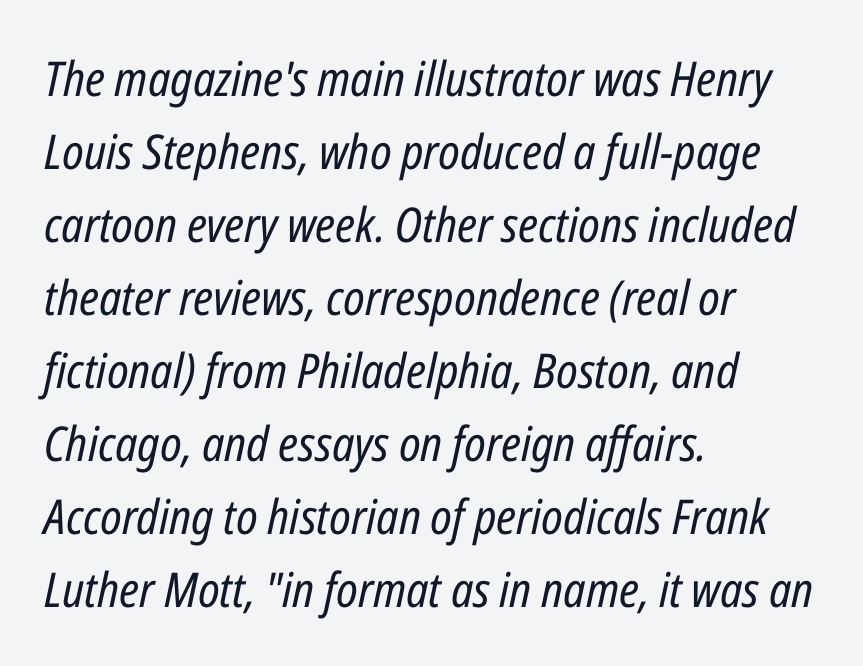
{"italic": "yes", "lean": "right", "slant_degrees": 12, "bold": "no", "weight": "regular", "width": "condensed", "stroke_contrast": "low", "x_height": "medium", "monospaced": "no", "underline": "no", "align": "left", "line_spacing": "normal", "line_spacing_ratio": 1.52, "letter_spacing": "normal", "letter_spacing_em": 0.0, "glyph_px": 48}
